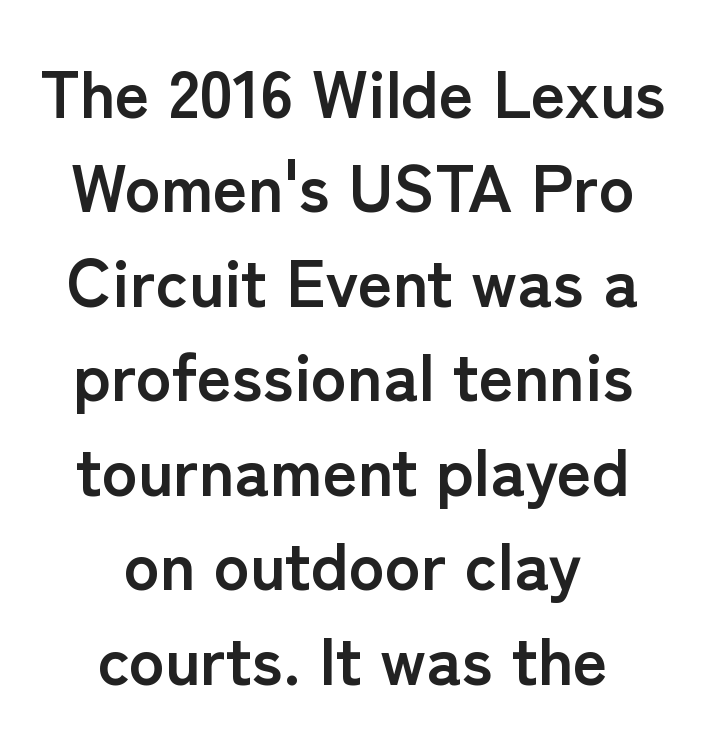
{"serif": "no", "italic": "no", "bold": "yes", "weight": "semibold", "width": "normal", "stroke_contrast": "low", "x_height": "medium", "monospaced": "no", "underline": "no", "align": "center", "line_spacing": "normal", "line_spacing_ratio": 1.41, "letter_spacing": "normal", "letter_spacing_em": 0.0, "glyph_px": 67}
